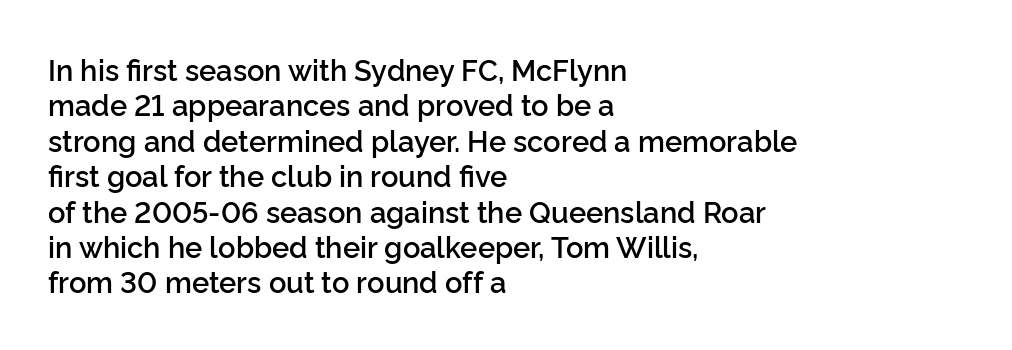
Q: Is the text bold? A: Semi-bold.
Q: Is the text italic (slanted)? A: No, it is upright.
Q: Is the typeface a serif or a sans-serif typeface? A: Sans-serif.
Q: Is the text underlined? A: No.
Q: How is the paragraph aligned? A: Left-aligned.
Q: Is the spacing between letters normal or unusually wide? A: Normal.
Q: Width (condensed, normal, or wide)? A: Normal.
Q: Stroke contrast? A: Low.
Q: x-height? A: Medium.
Q: Monospaced? A: No.
